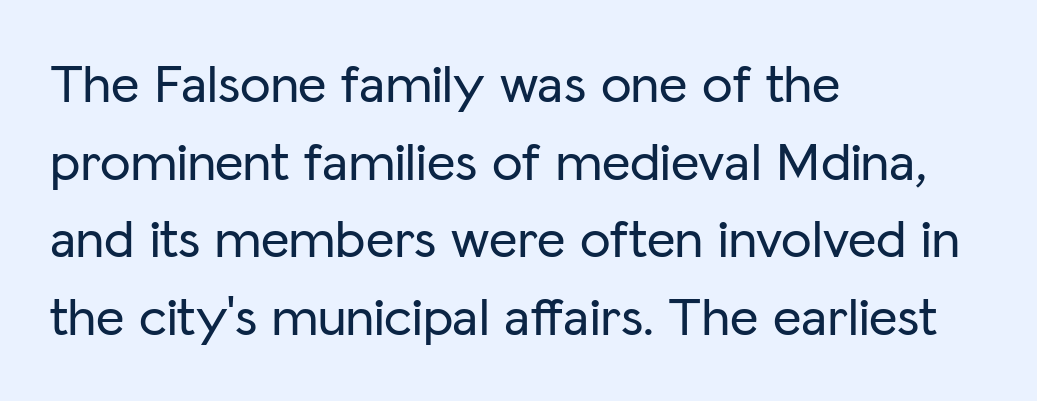
Q: Is the text italic (slanted)? A: No, it is upright.
Q: Is the typeface a serif or a sans-serif typeface? A: Sans-serif.
Q: Is the text underlined? A: No.
Q: How is the paragraph aligned? A: Left-aligned.
Q: Is the spacing between letters normal or unusually wide? A: Normal.
Q: Is the spacing between lines tight, normal or loose? A: Normal.
Q: Width (condensed, normal, or wide)? A: Normal.
Q: Stroke contrast? A: Low.
Q: x-height? A: Medium.
Q: Monospaced? A: No.
